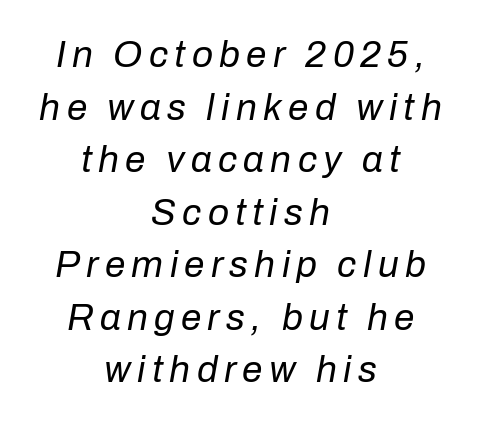
The image shows 37 px regular-weight type, italic (leaning right); set centered, normal line spacing (1.42x), not underlined; low stroke contrast and a medium x-height.
